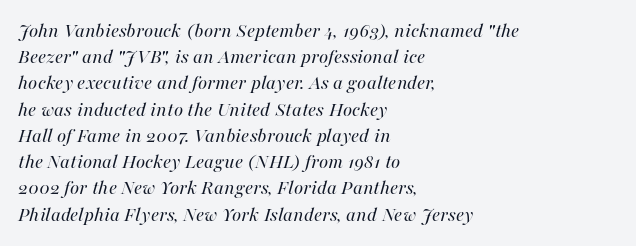
{"italic": "yes", "lean": "right", "slant_degrees": 16, "bold": "no", "underline": "no", "align": "left", "line_spacing": "normal", "line_spacing_ratio": 1.25, "letter_spacing": "normal", "letter_spacing_em": 0.0, "glyph_px": 21}
